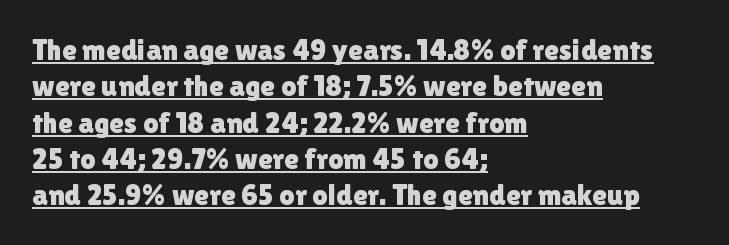
The image shows 30 px sans-serif type, upright; set left-aligned, line spacing 1.21x, normal letter spacing, underlined; low stroke contrast and a medium x-height.
